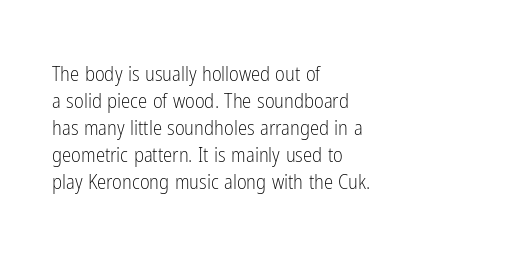
The image shows 21 px text type, upright; set left-aligned, normal line spacing (1.29x), normal letter spacing, not underlined.
